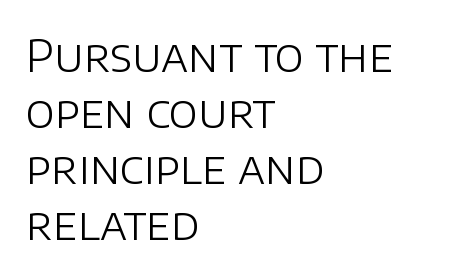
Heft: none added — not bold. A normal amount of white space separates one row of letters from the next. If you drew a ruler down the left edge, every line would touch it. The letterforms sit shoulder to shoulder at normal distance.
